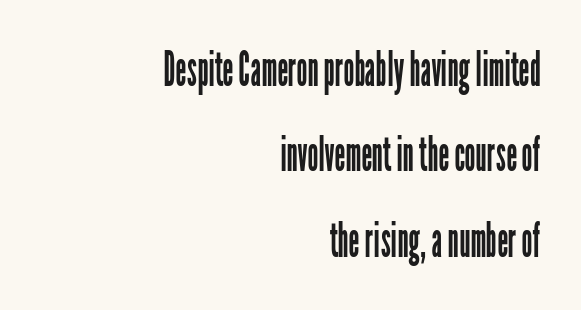
Q: Is the text bold? A: No.
Q: Is the text italic (slanted)? A: No, it is upright.
Q: Is the typeface a serif or a sans-serif typeface? A: Sans-serif.
Q: Is the text underlined? A: No.
Q: How is the paragraph aligned? A: Right-aligned.
Q: Is the spacing between letters normal or unusually wide? A: Normal.
Q: Width (condensed, normal, or wide)? A: Condensed.
Q: Stroke contrast? A: Low.
Q: x-height? A: Medium.
Q: Monospaced? A: No.
